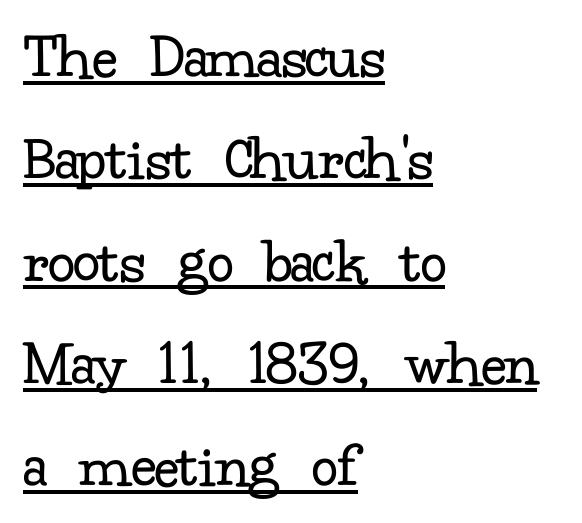
{"serif": "yes", "italic": "no", "bold": "no", "weight": "regular", "width": "normal", "stroke_contrast": "low", "x_height": "small", "monospaced": "no", "underline": "yes", "align": "left", "line_spacing": "normal", "line_spacing_ratio": 1.55, "letter_spacing": "normal", "letter_spacing_em": 0.0, "glyph_px": 66}
